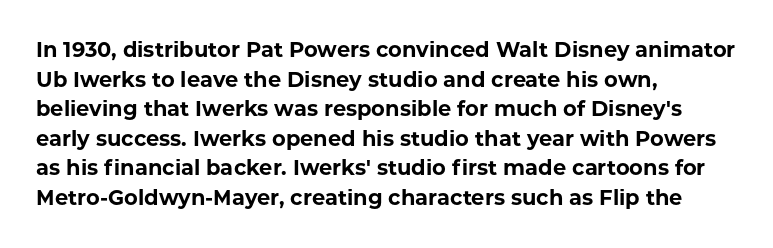
Q: Is the text bold? A: Yes.
Q: Is the text italic (slanted)? A: No, it is upright.
Q: Is the text underlined? A: No.
Q: How is the paragraph aligned? A: Left-aligned.
Q: Is the spacing between letters normal or unusually wide? A: Normal.
Q: Is the spacing between lines tight, normal or loose? A: Normal.
